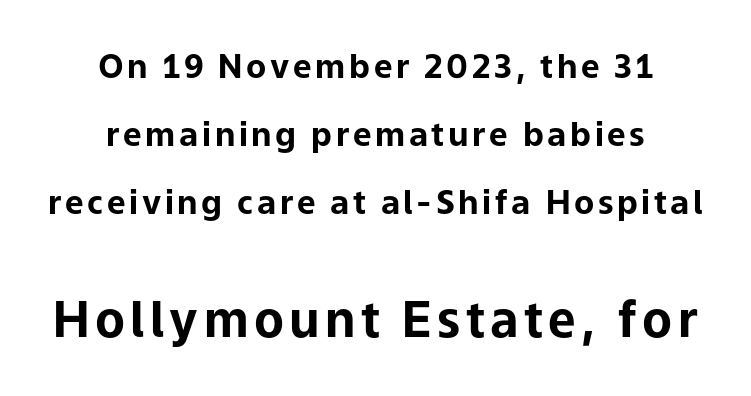
{"serif": "no", "italic": "no", "bold": "yes", "weight": "bold", "width": "normal", "stroke_contrast": "low", "x_height": "medium", "monospaced": "no", "underline": "no", "align": "center", "line_spacing": "loose", "line_spacing_ratio": 2.06, "larger_block": "second", "size_ratio": 1.48, "glyph_px": 49}
